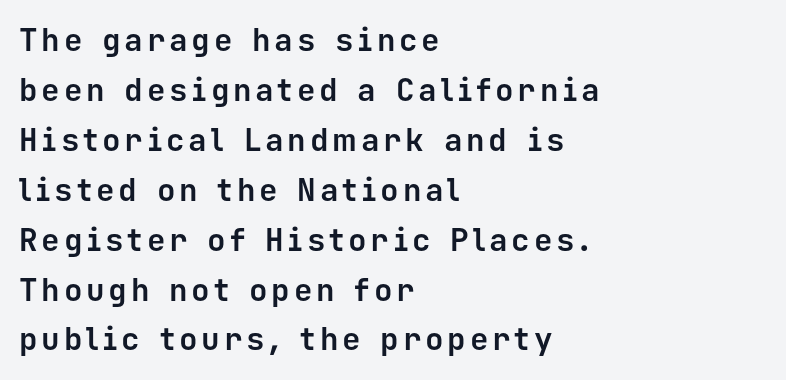
Q: Is the text bold? A: Yes.
Q: Is the text italic (slanted)? A: No, it is upright.
Q: Is the typeface a serif or a sans-serif typeface? A: Sans-serif.
Q: Is the text underlined? A: No.
Q: How is the paragraph aligned? A: Left-aligned.
Q: Is the spacing between lines tight, normal or loose? A: Normal.
Q: Width (condensed, normal, or wide)? A: Normal.
Q: Stroke contrast? A: Low.
Q: x-height? A: Medium.
Q: Monospaced? A: Yes.
